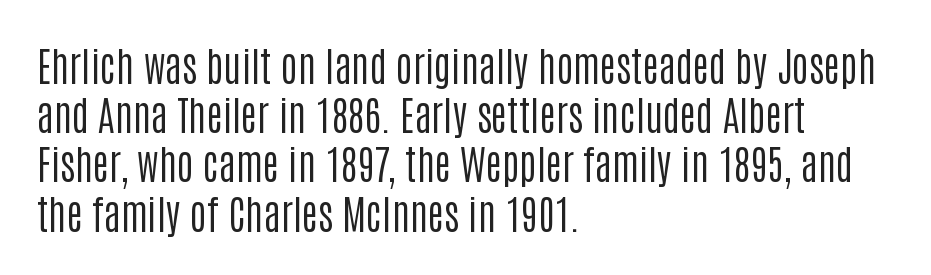
{"serif": "no", "italic": "no", "bold": "no", "weight": "regular", "width": "condensed", "stroke_contrast": "low", "x_height": "large", "monospaced": "no", "underline": "no", "align": "left", "line_spacing_ratio": 1.23, "letter_spacing": "normal", "letter_spacing_em": 0.0, "glyph_px": 40}
